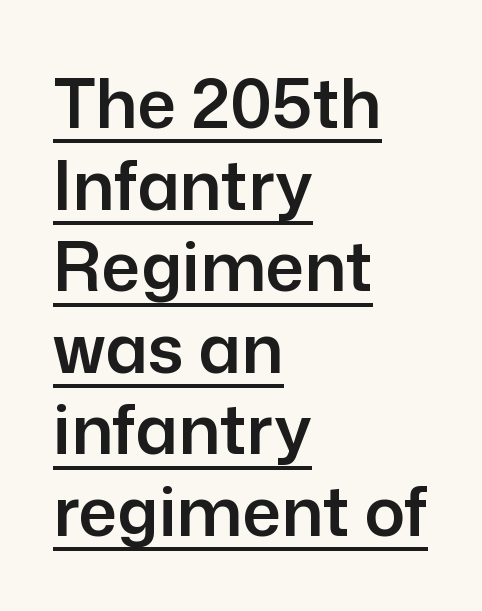
Students, note that the glyphs here touch the page at normal intervals. You could not count columns in this text — the font is proportionally spaced. Notice how the stems are strictly vertical — no italics here. Look at the bottom of the vertical strokes: they stop flat, with no serifs.
